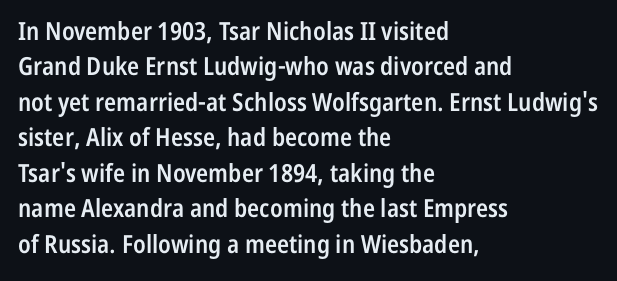
{"italic": "no", "bold": "semi", "underline": "no", "align": "left", "line_spacing": "normal", "line_spacing_ratio": 1.42, "letter_spacing": "normal", "letter_spacing_em": 0.0, "glyph_px": 25}
